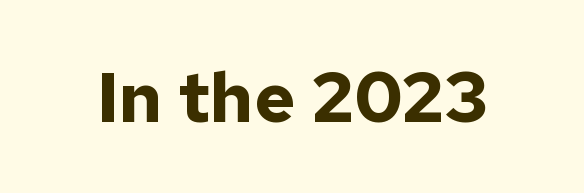
The image shows 71 px bold sans-serif type, upright; set normal letter spacing, not underlined; low stroke contrast and a medium x-height.
